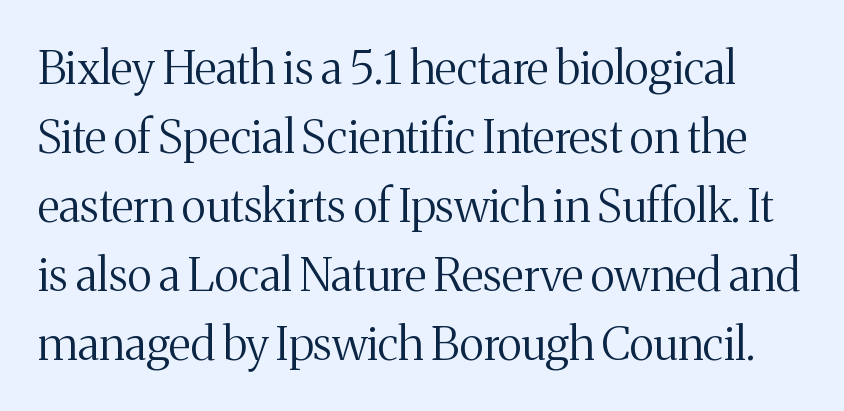
Every stem runs plumb, perpendicular to the baseline. The face used here is seriffed, in the tradition of book romans. Nothing heavy about these letters — not bold at all. The lines sit at an ordinary, default distance from one another.
